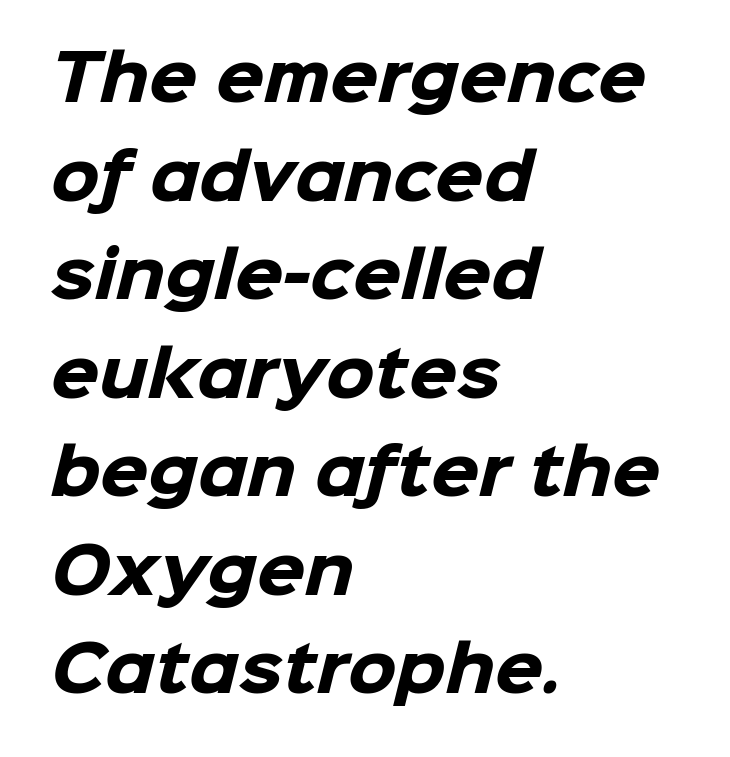
Q: Is the text bold? A: Yes.
Q: Is the typeface a serif or a sans-serif typeface? A: Sans-serif.
Q: Is the text underlined? A: No.
Q: How is the paragraph aligned? A: Left-aligned.
Q: Is the spacing between letters normal or unusually wide? A: Normal.
Q: Is the spacing between lines tight, normal or loose? A: Normal.
Q: Width (condensed, normal, or wide)? A: Normal.
Q: Stroke contrast? A: Low.
Q: x-height? A: Medium.
Q: Monospaced? A: No.
